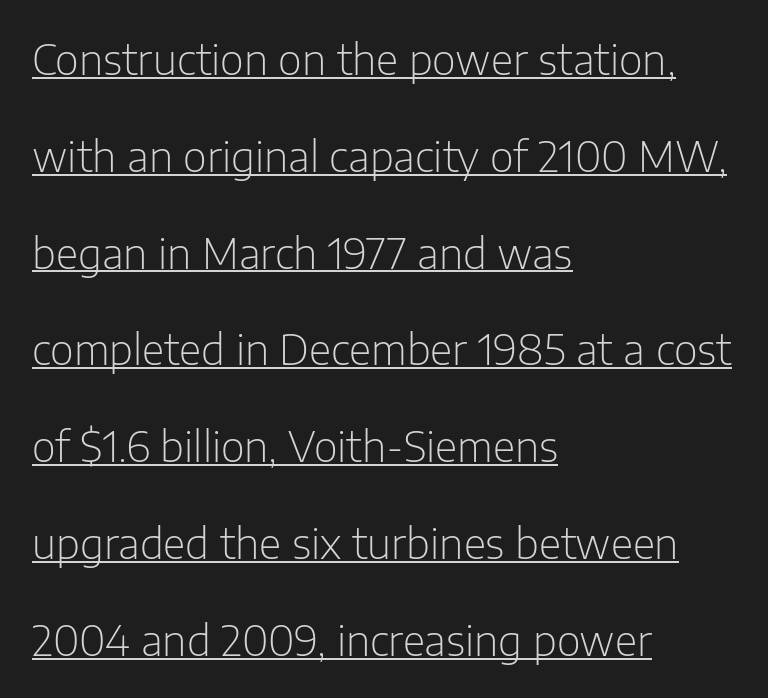
The image shows 41 px light sans-serif type, upright; set left-aligned, loose line spacing (2.36x), normal letter spacing, underlined; low stroke contrast and a medium x-height.
